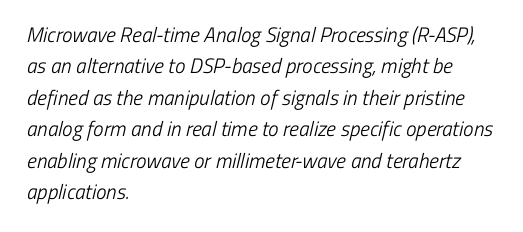
{"bold": "no", "underline": "no", "align": "left", "line_spacing": "normal", "line_spacing_ratio": 1.5, "letter_spacing": "normal", "letter_spacing_em": 0.0, "glyph_px": 21}
